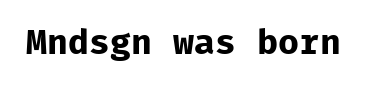
The passage shown is typed in a monospace face where columns stay perfectly aligned. Serifs: no, the terminals of the letterforms are clean. The face used here has the dense, thick strokes of a bold. A typesetter would call this zero additional tracking. Just letters on the line, the space beneath them empty. Unlike italic type, these characters show no tilt at all.
